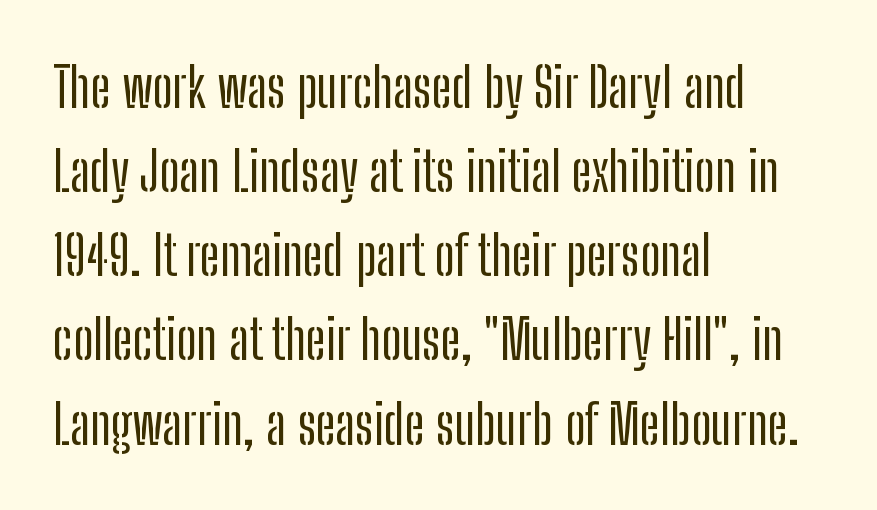
Q: Is the text italic (slanted)? A: No, it is upright.
Q: Is the typeface a serif or a sans-serif typeface? A: Sans-serif.
Q: Is the text underlined? A: No.
Q: How is the paragraph aligned? A: Left-aligned.
Q: Is the spacing between letters normal or unusually wide? A: Normal.
Q: Is the spacing between lines tight, normal or loose? A: Normal.
Q: Width (condensed, normal, or wide)? A: Condensed.
Q: Stroke contrast? A: Low.
Q: x-height? A: Medium.
Q: Monospaced? A: No.
